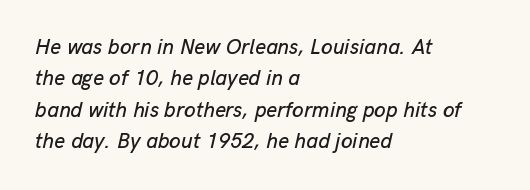
These lines sit exactly where default settings would place them. Visually the block forms a straight wall on the left and a jagged coastline on the right. Style check: oblique. Underline: absent. Does extra space separate the letters? No, they use regular spacing.
